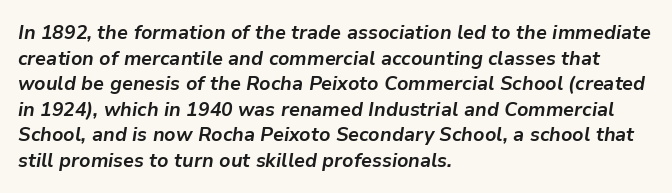
The image shows 20 px bold type, italic (leaning right); set left-aligned, normal line spacing (1.28x), normal letter spacing, not underlined.
